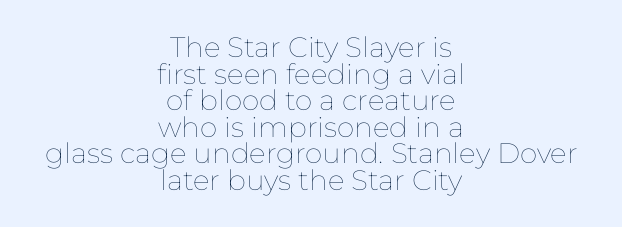
Q: Is the text bold? A: No.
Q: Is the text italic (slanted)? A: No, it is upright.
Q: Is the text underlined? A: No.
Q: How is the paragraph aligned? A: Centered.
Q: Is the spacing between letters normal or unusually wide? A: Normal.
Q: Is the spacing between lines tight, normal or loose? A: Tight.
Q: Width (condensed, normal, or wide)? A: Normal.
Q: Stroke contrast? A: Low.
Q: x-height? A: Medium.
Q: Monospaced? A: No.
